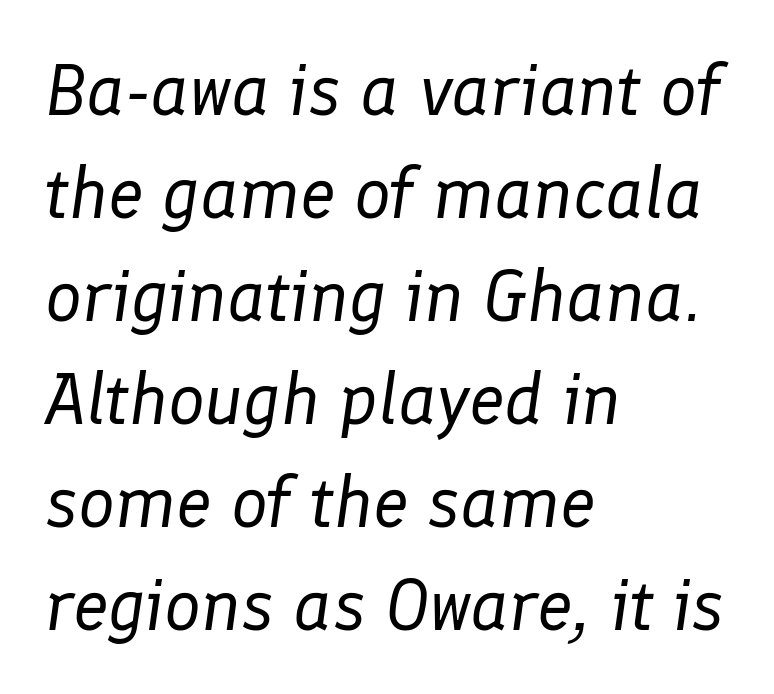
The image shows 73 px regular-weight type, italic (leaning right); set left-aligned, normal line spacing (1.41x), normal letter spacing, not underlined; low stroke contrast and a medium x-height.
